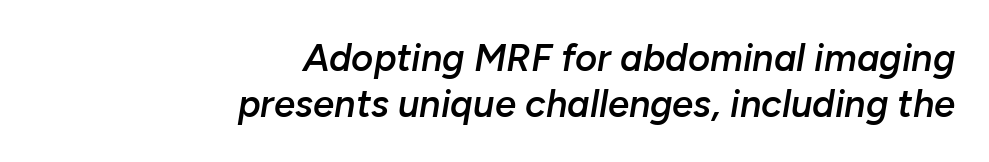
{"italic": "yes", "lean": "right", "slant_degrees": 10, "bold": "semi", "weight": "semibold", "width": "normal", "stroke_contrast": "low", "x_height": "medium", "monospaced": "no", "underline": "no", "align": "right", "line_spacing_ratio": 1.22, "letter_spacing": "normal", "letter_spacing_em": 0.0, "glyph_px": 38}
